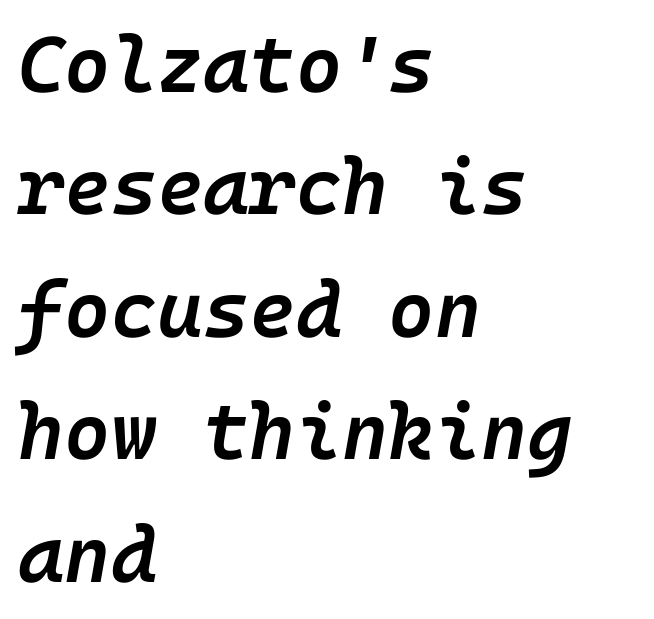
The image shows 79 px semibold type, italic (leaning right); set left-aligned, normal line spacing (1.55x), normal letter spacing, not underlined; low stroke contrast and a medium x-height.
